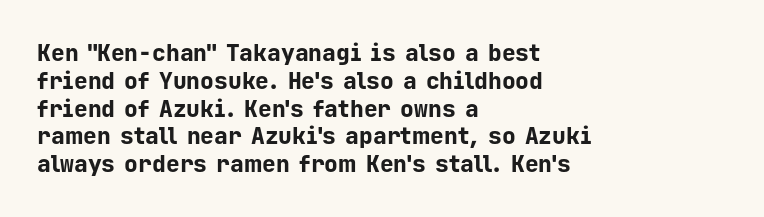
The image shows 23 px bold type, upright; set left-aligned, line spacing 1.21x, normal letter spacing, not underlined.
